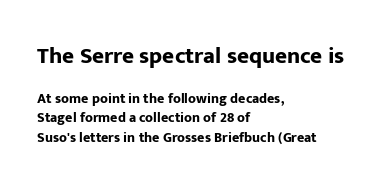
The image shows 23 px bold type, upright; set left-aligned, normal line spacing (1.38x), normal letter spacing, not underlined; the first (top) block is 1.64x larger.
